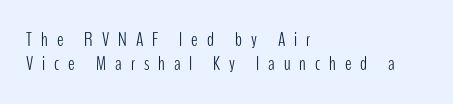
The image shows 20 px text type, upright; set left-aligned, line spacing 1.18x, unusually wide letter spacing (+0.45 em), not underlined.
